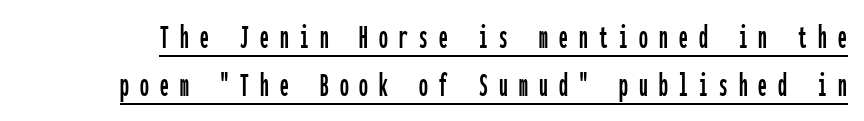
{"serif": "no", "italic": "no", "width": "condensed", "stroke_contrast": "low", "x_height": "medium", "monospaced": "yes", "underline": "yes", "line_spacing": "normal", "line_spacing_ratio": 1.38, "letter_spacing": "wide", "letter_spacing_em": 0.32, "glyph_px": 35}
